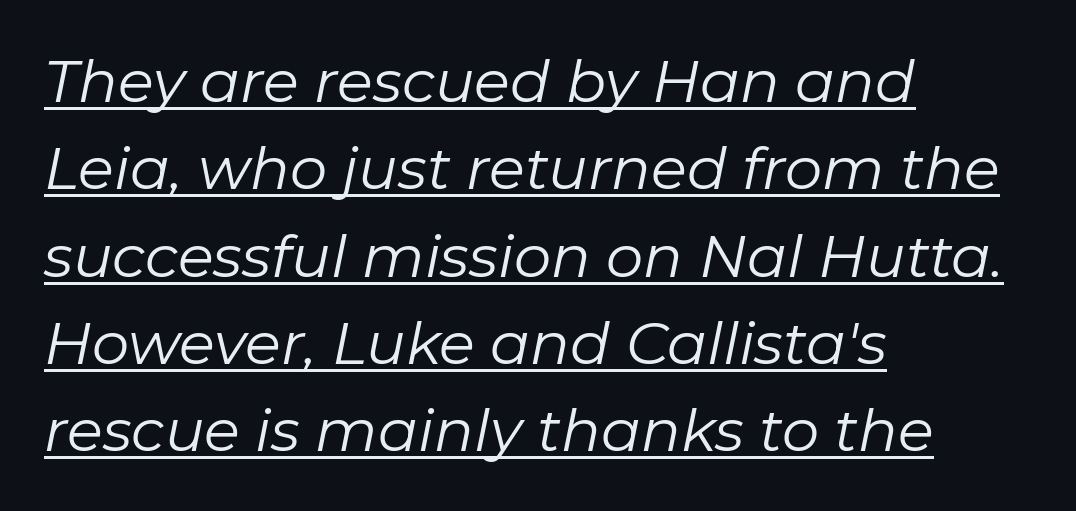
{"italic": "yes", "lean": "right", "slant_degrees": 11, "bold": "no", "weight": "regular", "width": "normal", "stroke_contrast": "low", "x_height": "medium", "monospaced": "no", "underline": "yes", "align": "left", "line_spacing": "normal", "line_spacing_ratio": 1.48, "letter_spacing": "normal", "letter_spacing_em": 0.0, "glyph_px": 59}
